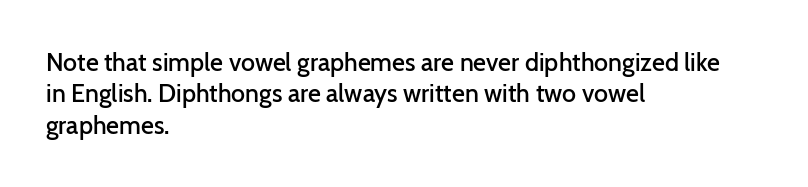
Has an underline been added? It has not. Nobody touched the tracking dial on this one. The rendering uses a semibold face; strokes are thickened but not to full bold. Style check: upright. Normally led — the rows are evenly, conventionally spaced.
